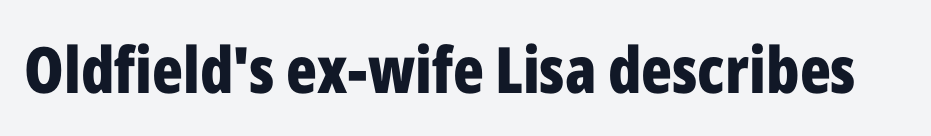
The lettering stays uniformly vertical, giving the passage a roman look. Serif or sans? Sans — the stroke terminals are bare. I'd describe the lettering as bold — thick and assertive. Caption: standard tracking, unaltered.
